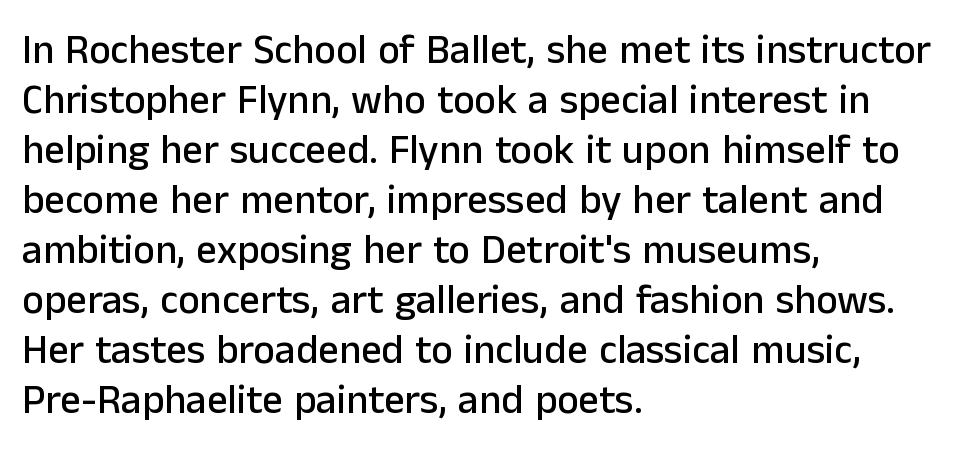
Quick note: underline off. Observe the absence of serifs on each vertical stroke in this sample. Notice how the passage keeps a crisp vertical edge on the left only. If you drew a line through each stem, it would be perfectly vertical. Nothing unusual about the tracking: characters are spaced as the font intends.
